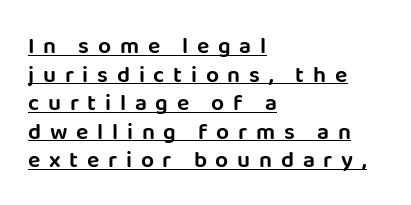
{"italic": "no", "underline": "yes", "align": "left", "line_spacing_ratio": 1.24, "letter_spacing": "wide", "letter_spacing_em": 0.38, "glyph_px": 23}
